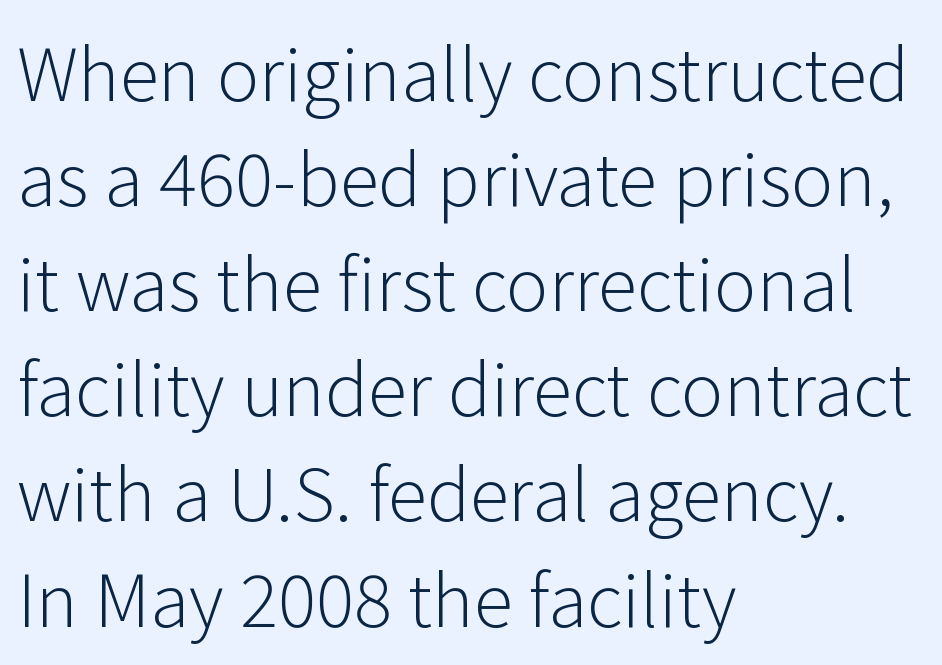
The image shows 72 px light sans-serif type, upright; set left-aligned, normal line spacing (1.46x), normal letter spacing, not underlined; low stroke contrast and a medium x-height.
